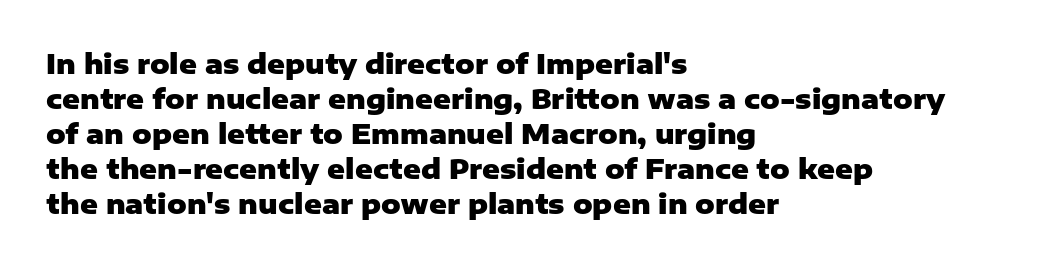
{"italic": "no", "bold": "yes", "underline": "no", "align": "left", "line_spacing": "normal", "line_spacing_ratio": 1.3, "letter_spacing": "normal", "letter_spacing_em": 0.0, "glyph_px": 27}
